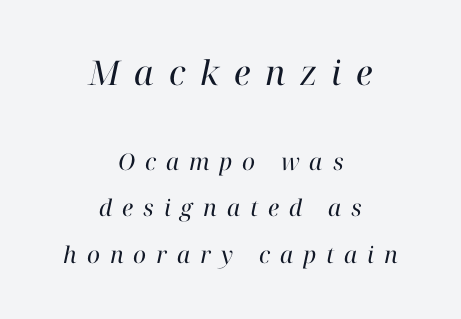
Q: Is the text bold? A: No.
Q: Is the text italic (slanted)? A: Yes, it leans right by about 12 degrees.
Q: Is the typeface a serif or a sans-serif typeface? A: Serif.
Q: Is the text underlined? A: No.
Q: How is the paragraph aligned? A: Centered.
Q: Is the spacing between letters normal or unusually wide? A: Unusually wide.
Q: Is the spacing between lines tight, normal or loose? A: Loose.
Q: Which block of text is set in a larger size, the first (top) or the second (bottom)? A: The first (top) one.
Q: Width (condensed, normal, or wide)? A: Normal.
Q: Stroke contrast? A: High.
Q: x-height? A: Medium.
Q: Monospaced? A: No.
